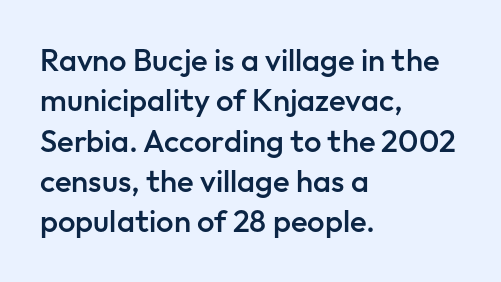
The image shows 31 px semibold sans-serif type, upright; set left-aligned, normal line spacing (1.3x), normal letter spacing, not underlined; low stroke contrast and a medium x-height.
